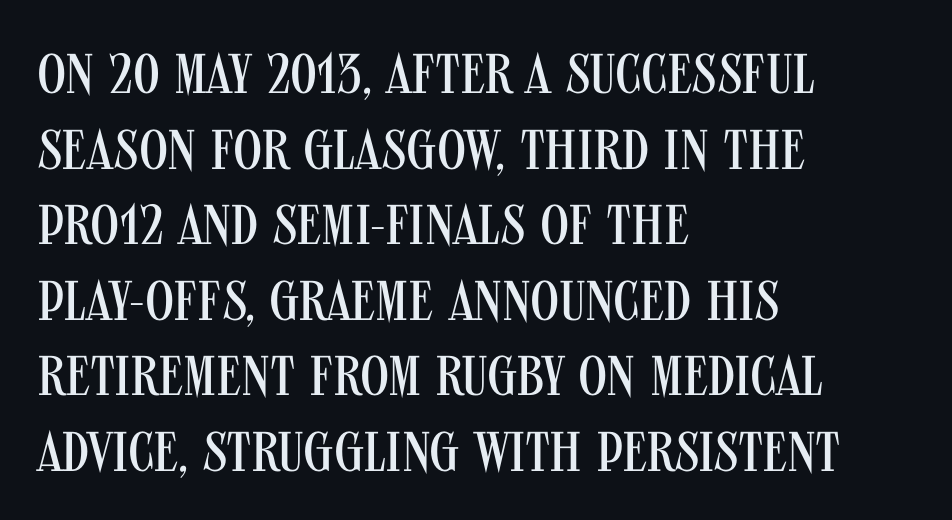
Q: Is the text bold? A: No.
Q: Is the text italic (slanted)? A: No, it is upright.
Q: Is the typeface a serif or a sans-serif typeface? A: Sans-serif.
Q: Is the text underlined? A: No.
Q: How is the paragraph aligned? A: Left-aligned.
Q: Is the spacing between letters normal or unusually wide? A: Normal.
Q: Is the spacing between lines tight, normal or loose? A: Normal.
Q: Width (condensed, normal, or wide)? A: Condensed.
Q: Stroke contrast? A: Medium.
Q: x-height? A: Large.
Q: Monospaced? A: No.
